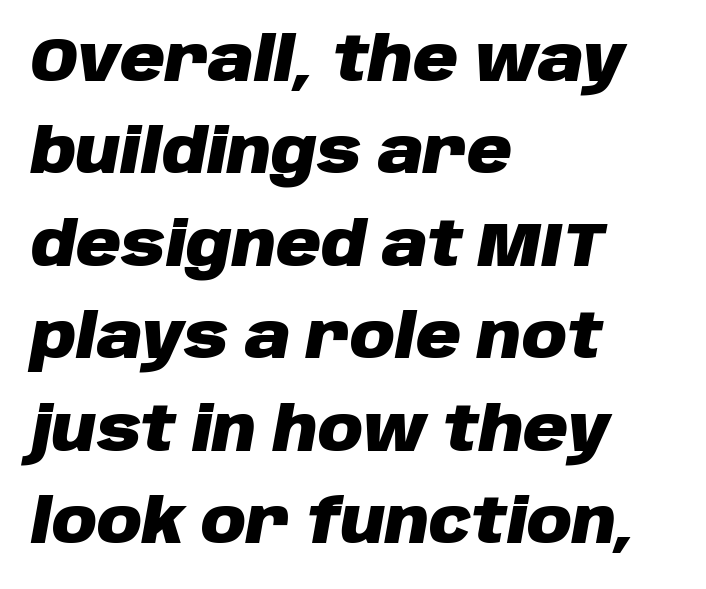
Q: Is the text bold? A: Yes.
Q: Is the text italic (slanted)? A: Yes, it leans right by about 10 degrees.
Q: Is the text underlined? A: No.
Q: How is the paragraph aligned? A: Left-aligned.
Q: Is the spacing between letters normal or unusually wide? A: Normal.
Q: Is the spacing between lines tight, normal or loose? A: Normal.
Q: Width (condensed, normal, or wide)? A: Normal.
Q: Stroke contrast? A: Low.
Q: x-height? A: Large.
Q: Monospaced? A: No.
